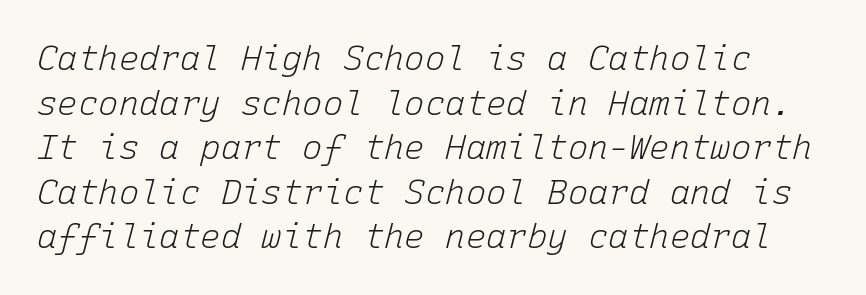
Clear beneath every line of the passage. The typeface has the unassuming heft of standard copy or less. The type is set solid horizontally, with unmodified tracking. Italic: yes, the glyphs are oblique. The rendering uses typewriter-style spacing with identical character cells.
